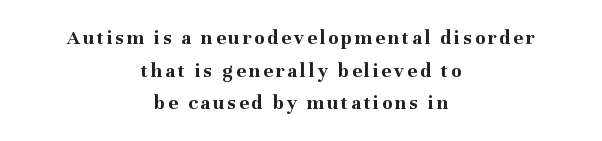
{"italic": "no", "bold": "yes", "underline": "no", "align": "center", "line_spacing": "normal", "line_spacing_ratio": 1.55, "glyph_px": 21}
